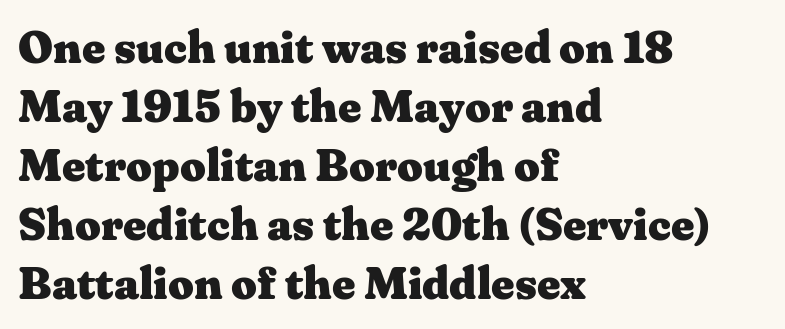
The gaps between neighbouring characters are ordinary and unremarkable. The face used here has the dense, thick strokes of a bold. Posture: straight, roman, zero tilt. The baseline area is clear. Notice how the passage keeps a crisp vertical edge on the left only. Proportional: the letters do not fall into vertical columns.
